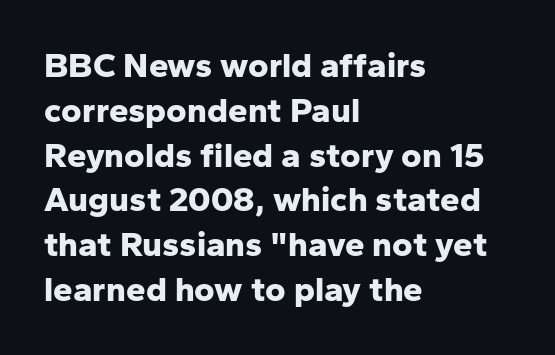
The image shows 35 px bold sans-serif type, upright; set left-aligned, normal line spacing (1.28x), normal letter spacing, not underlined; low stroke contrast and a medium x-height.
